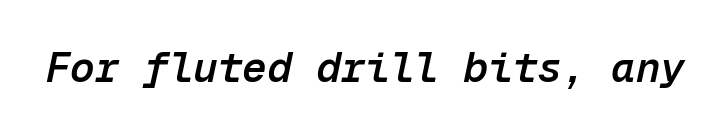
Q: Is the text bold? A: Semi-bold.
Q: Is the text italic (slanted)? A: Yes, it leans right by about 12 degrees.
Q: Is the text underlined? A: No.
Q: Is the spacing between letters normal or unusually wide? A: Normal.
Q: Width (condensed, normal, or wide)? A: Normal.
Q: Stroke contrast? A: Low.
Q: x-height? A: Medium.
Q: Monospaced? A: Yes.
